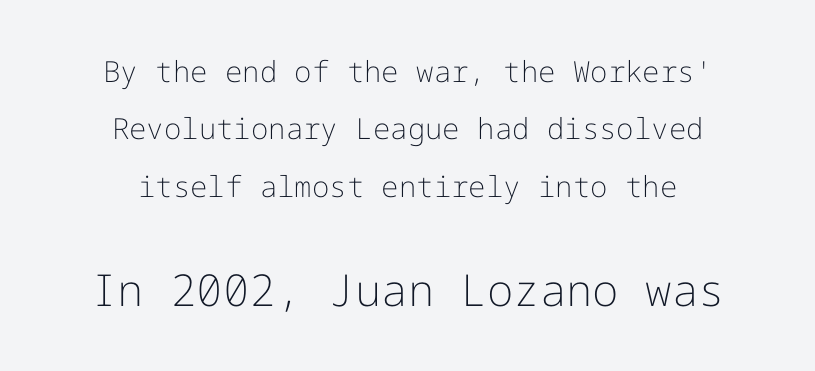
{"serif": "no", "italic": "no", "bold": "no", "weight": "light", "width": "normal", "stroke_contrast": "low", "x_height": "medium", "underline": "no", "align": "center", "line_spacing": "loose", "line_spacing_ratio": 1.98, "letter_spacing": "normal", "letter_spacing_em": 0.0, "larger_block": "second", "size_ratio": 1.52, "glyph_px": 44}
